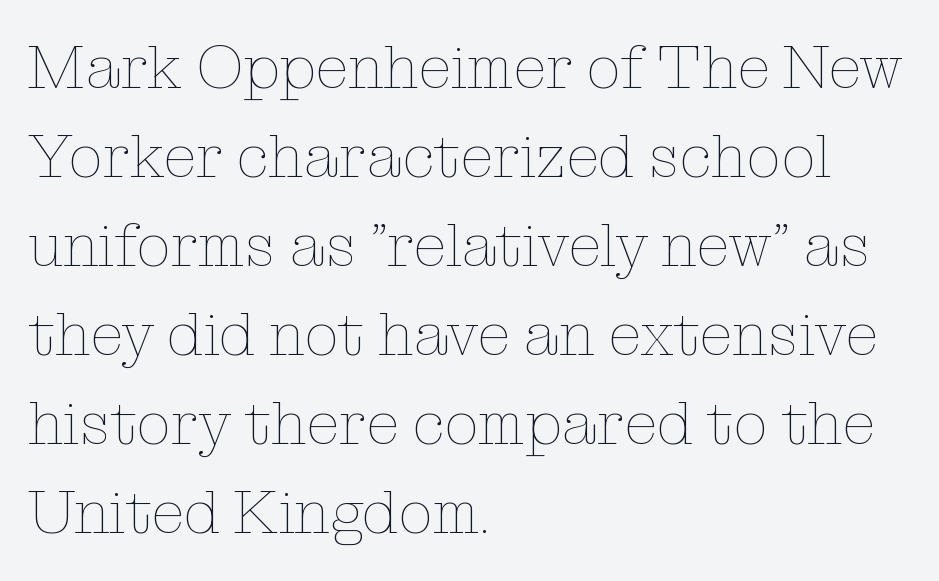
Q: Is the text bold? A: No.
Q: Is the text italic (slanted)? A: No, it is upright.
Q: Is the text underlined? A: No.
Q: How is the paragraph aligned? A: Left-aligned.
Q: Is the spacing between letters normal or unusually wide? A: Normal.
Q: Is the spacing between lines tight, normal or loose? A: Normal.
Q: Width (condensed, normal, or wide)? A: Normal.
Q: Stroke contrast? A: Low.
Q: x-height? A: Medium.
Q: Monospaced? A: No.
